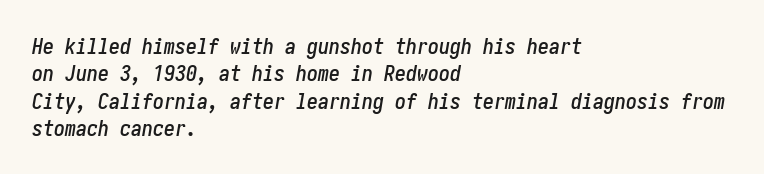
Each row of text sits above clean, open space. This sample uses plain, unmodified letter spacing. The setting favours the left margin, as ordinary paragraphs usually do. Notice how the stems are inclined rather than vertical — that's the hallmark of italics.
